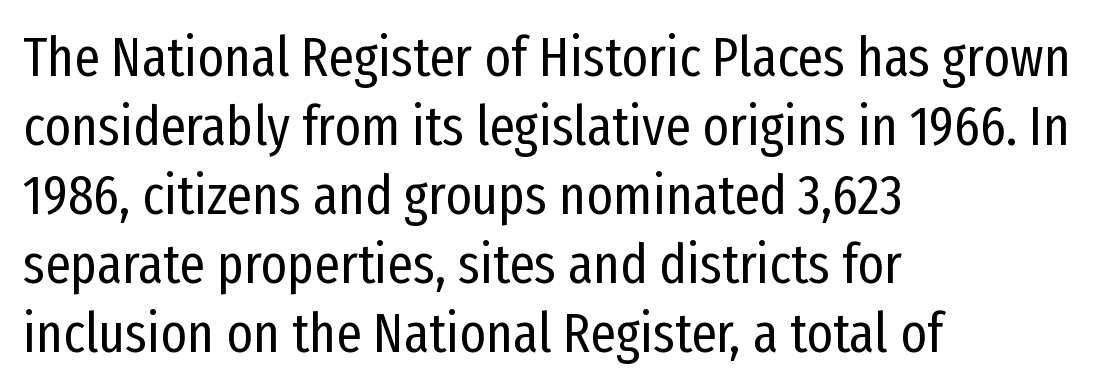
The image shows 56 px regular-weight, condensed sans-serif type, upright; set left-aligned, line spacing 1.23x, normal letter spacing, not underlined; low stroke contrast and a medium x-height.
